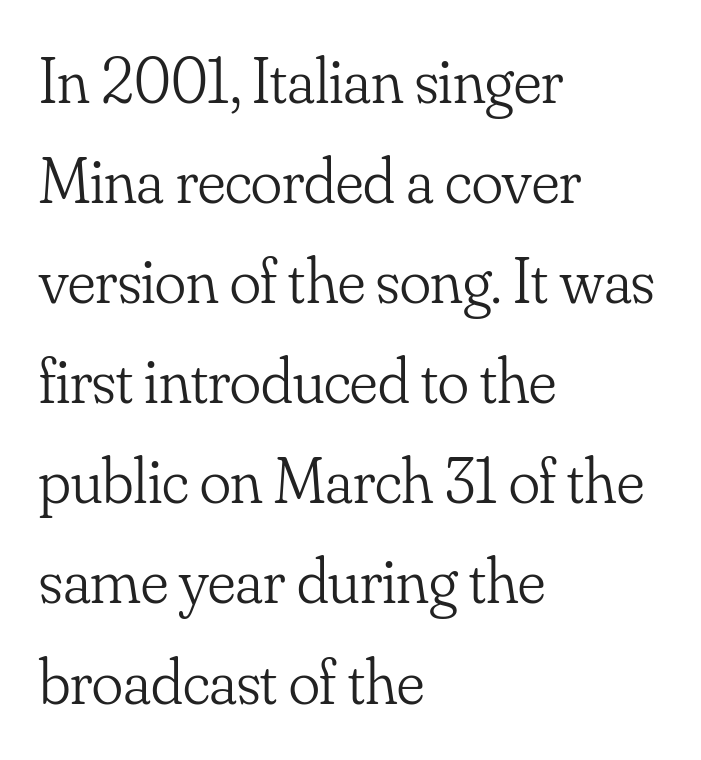
The image shows 65 px light serif type, upright; set left-aligned, normal line spacing (1.54x), normal letter spacing, not underlined; low stroke contrast and a small x-height.
